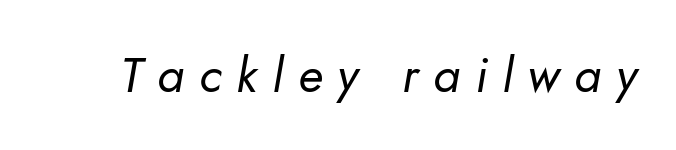
The image shows 49 px regular-weight sans-serif type; set unusually wide letter spacing (+0.3 em), not underlined; low stroke contrast and a small x-height.
